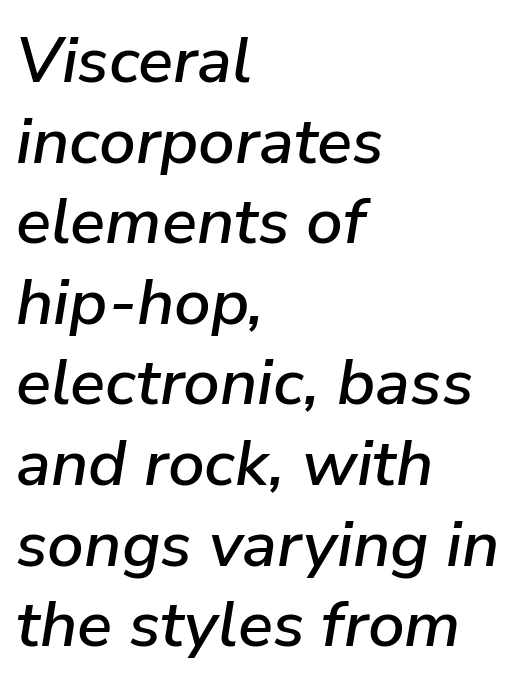
Characters follow at the spacing the type designer built in. Characters are canted at an angle relative to the baseline's perpendicular. Anything drawn beneath the words? Only blank space. This sample is left-justified, so line endings fall wherever the words run out. The passage shown is typed in a proportional face where columns would drift.
